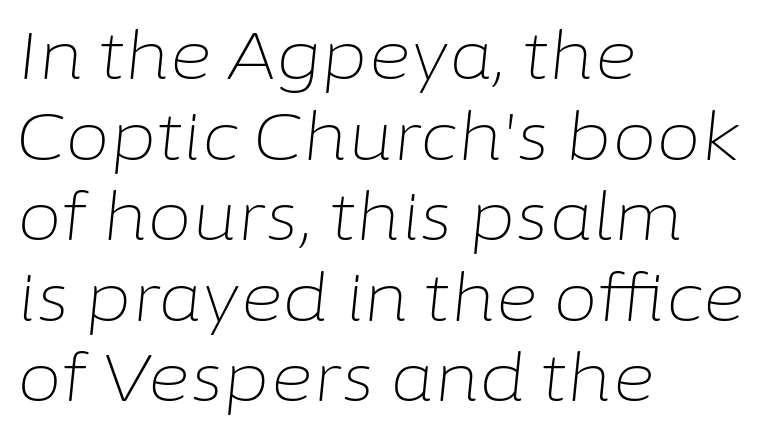
{"italic": "yes", "lean": "right", "slant_degrees": 6, "bold": "no", "weight": "light", "width": "normal", "stroke_contrast": "low", "x_height": "medium", "monospaced": "no", "underline": "no", "align": "left", "line_spacing_ratio": 1.24, "letter_spacing": "normal", "letter_spacing_em": 0.0, "glyph_px": 65}
